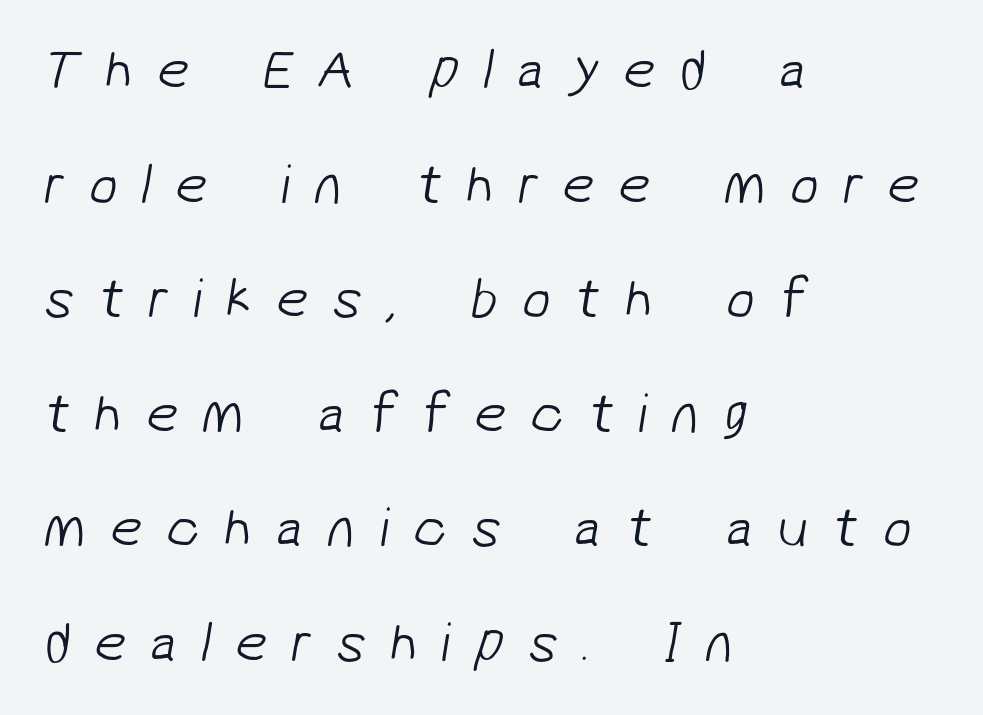
The image shows 57 px light sans-serif type; set left-aligned, loose line spacing (2.01x), unusually wide letter spacing (+0.42 em), not underlined; low stroke contrast and a medium x-height.
